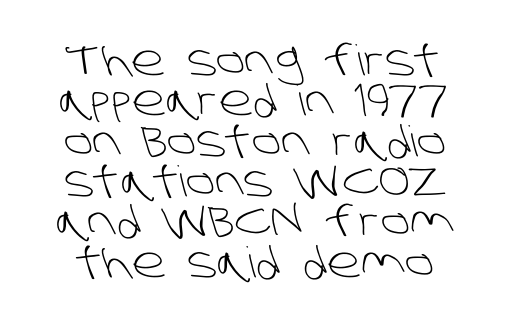
Q: Is the text bold? A: No.
Q: Is the typeface a serif or a sans-serif typeface? A: Sans-serif.
Q: Is the text underlined? A: No.
Q: Is the spacing between letters normal or unusually wide? A: Normal.
Q: Is the spacing between lines tight, normal or loose? A: Tight.
Q: Width (condensed, normal, or wide)? A: Normal.
Q: Stroke contrast? A: Low.
Q: x-height? A: Large.
Q: Monospaced? A: No.
